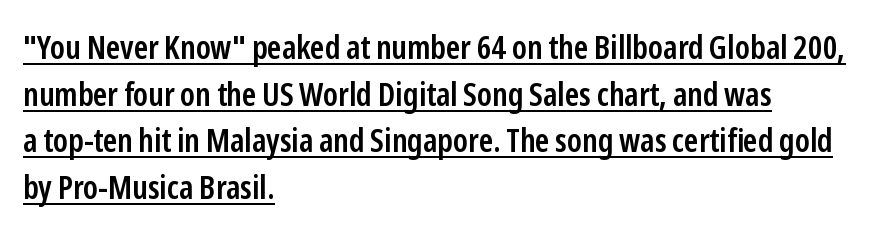
Stroke thickness is moderately raised; the sample reads as semibold. The tracking reads as untouched default to a designer's eye. The face used here appears with an underline applied. Reading down the block, your eye returns to a fixed left position each line. Each letter keeps its own natural width here, so spacing adapts to shape.
